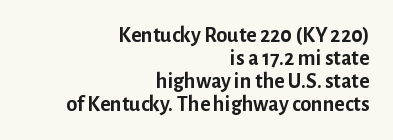
Descender tails drop into unmarked territory. Letter spacing: default. Line endings align vertically; line beginnings do not. Leading is clearly below the norm, producing a dense column.
